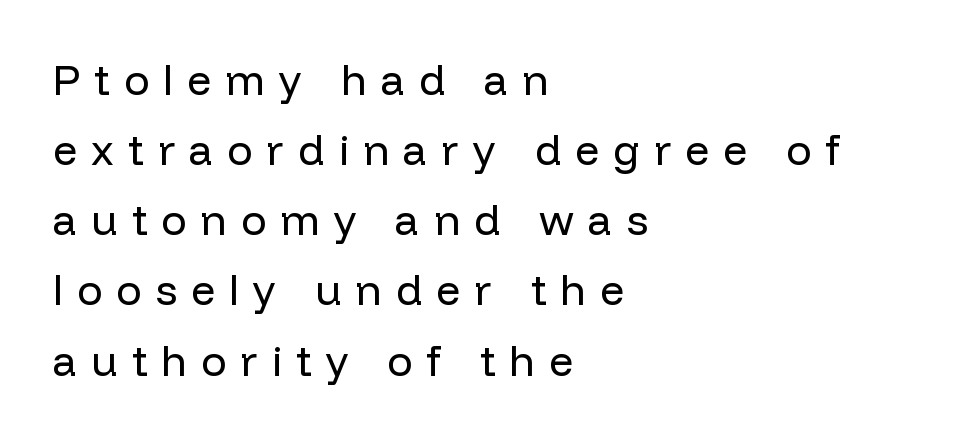
Glance below the letters and you will spot only blank space. Each letter's strokes conclude bluntly, with no projecting serifs. A typesetter would call this heavily tracked-out type. When letters stand straight like this, we call the style roman or upright. Students, observe: this is what conventionally led text looks like.
